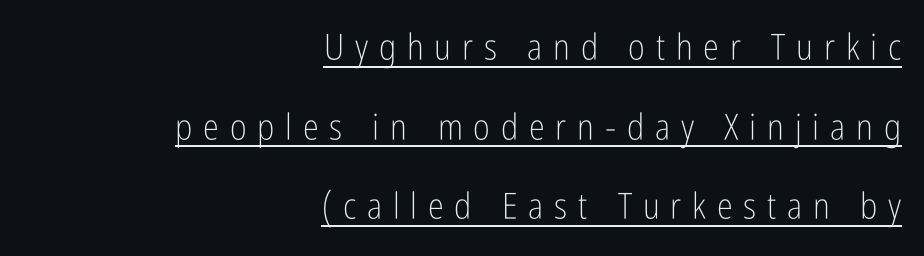
Words appear elongated and porous because spacing is wide. The space between consecutive lines is lavish. Is this a fixed-width face? No — the glyphs have proportional, varying widths. One-word summary of the alignment: right. Italic? Not at all — the glyphs are vertical. Counters stay open thanks to moderate or lighter strokes.
